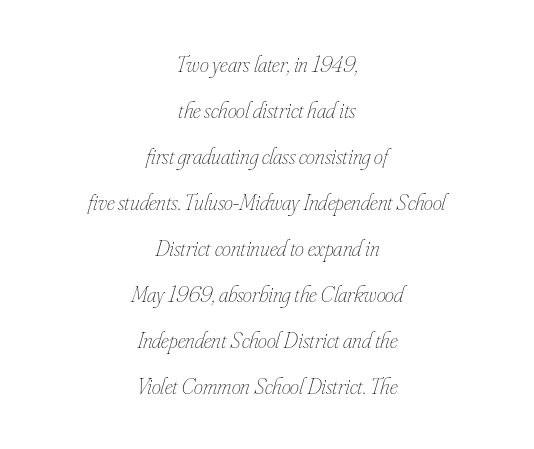
Here the glyphs are tracked normally, forming tight word shapes. Airy leading. The rendering applies a slant to the glyphs. Notice how the passage keeps no hard edge, just a central spine.
